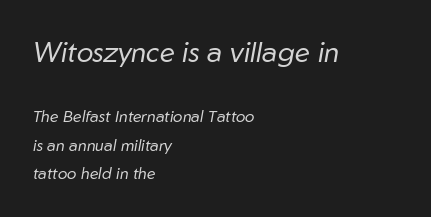
Q: Is the text bold? A: No.
Q: Is the text italic (slanted)? A: Yes, it leans right by about 10 degrees.
Q: Is the text underlined? A: No.
Q: How is the paragraph aligned? A: Left-aligned.
Q: Is the spacing between letters normal or unusually wide? A: Normal.
Q: Which block of text is set in a larger size, the first (top) or the second (bottom)? A: The first (top) one.
Q: Width (condensed, normal, or wide)? A: Normal.
Q: Stroke contrast? A: Low.
Q: x-height? A: Medium.
Q: Monospaced? A: No.
